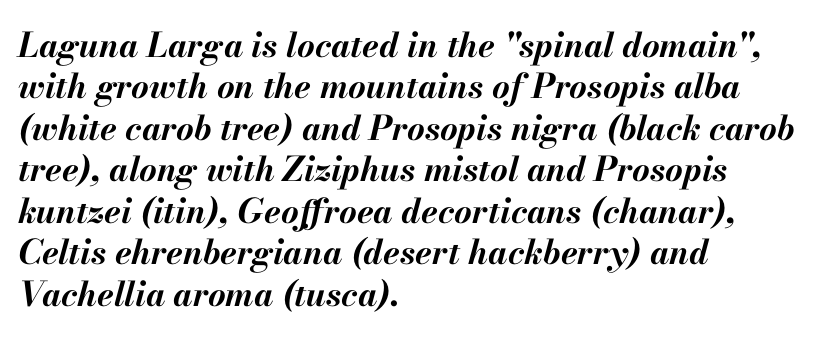
Casual observation: everything's shoved over to the left. Each word holds together tightly as a unit, with standard inter-letter gaps. These lines are rendered in a variable-pitch font. A bare baseline throughout the passage. This sample uses an oblique cut, with every glyph tilted off the vertical. Look at the stroke-to-counter ratio: heavy, a bold.
